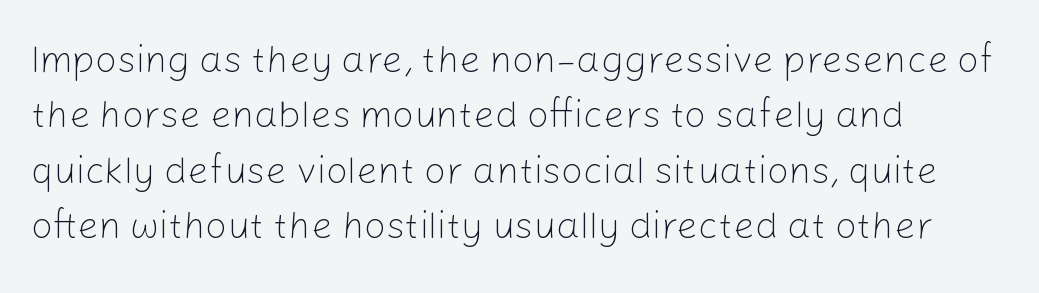
{"serif": "no", "italic": "no", "bold": "no", "weight": "light", "width": "normal", "stroke_contrast": "low", "x_height": "medium", "monospaced": "no", "underline": "no", "align": "left", "line_spacing": "normal", "line_spacing_ratio": 1.46, "letter_spacing": "normal", "letter_spacing_em": 0.0, "glyph_px": 38}
